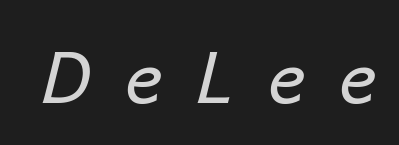
The text carries the slant typical of an italic or oblique font. Here the glyphs are tracked loosely, breaking word shapes into spaced letters. These lines are rendered in a variable-pitch font. The weight would be labelled regular, book, light, or lighter still. The gap between lines stays unmarked.
